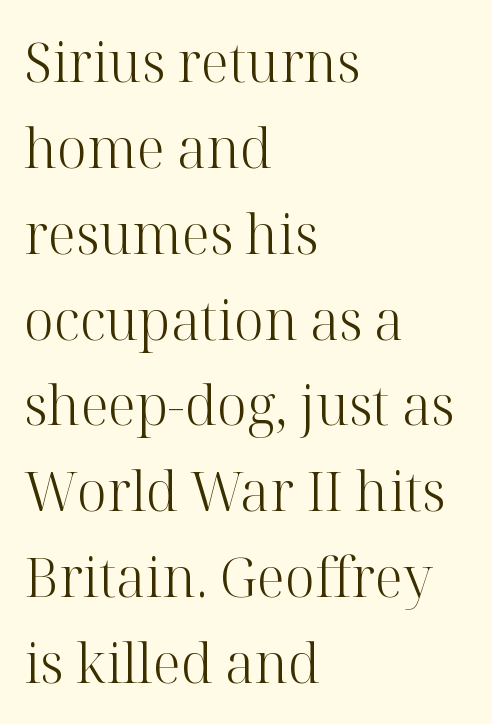
Q: Is the text bold? A: No.
Q: Is the text italic (slanted)? A: No, it is upright.
Q: Is the typeface a serif or a sans-serif typeface? A: Serif.
Q: Is the text underlined? A: No.
Q: How is the paragraph aligned? A: Left-aligned.
Q: Is the spacing between letters normal or unusually wide? A: Normal.
Q: Is the spacing between lines tight, normal or loose? A: Normal.
Q: Width (condensed, normal, or wide)? A: Normal.
Q: Stroke contrast? A: High.
Q: x-height? A: Medium.
Q: Monospaced? A: No.
